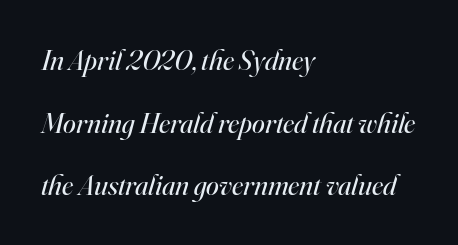
{"serif": "yes", "italic": "yes", "lean": "right", "slant_degrees": 16, "bold": "no", "weight": "regular", "width": "normal", "stroke_contrast": "high", "x_height": "small", "monospaced": "no", "underline": "no", "align": "left", "line_spacing": "loose", "line_spacing_ratio": 2.16, "letter_spacing": "normal", "letter_spacing_em": 0.0, "glyph_px": 29}
